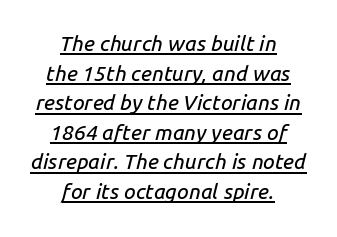
{"italic": "yes", "lean": "right", "slant_degrees": 14, "underline": "yes", "align": "center", "line_spacing": "normal", "line_spacing_ratio": 1.41, "letter_spacing": "normal", "letter_spacing_em": 0.0, "glyph_px": 21}
